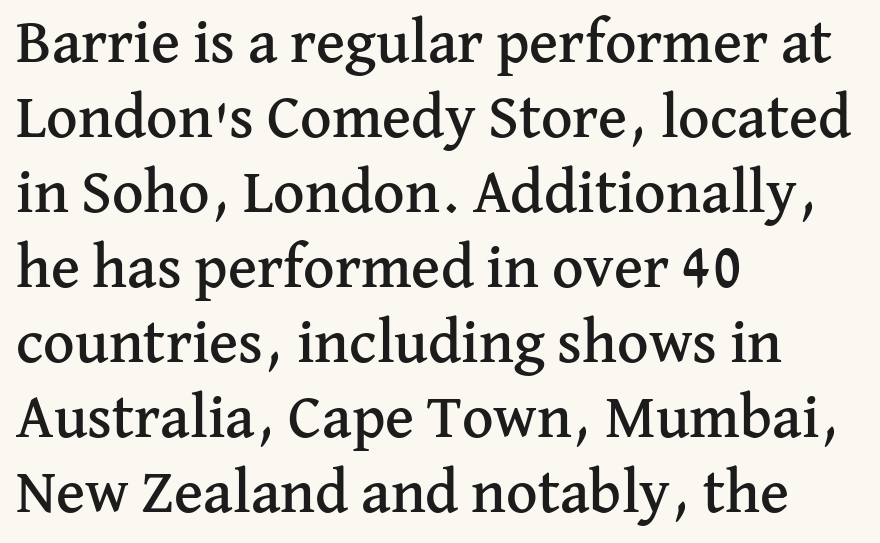
Glyph-to-glyph distance matches everyday printed text. Examine the stroke ends and you'll spot serifs. Is there any slant? The stems are plumb. Horizontally, the lines are justified to the leading edge only. Letters rest on an invisible, unmarked baseline. Proportional: the letters do not fall into vertical columns.
